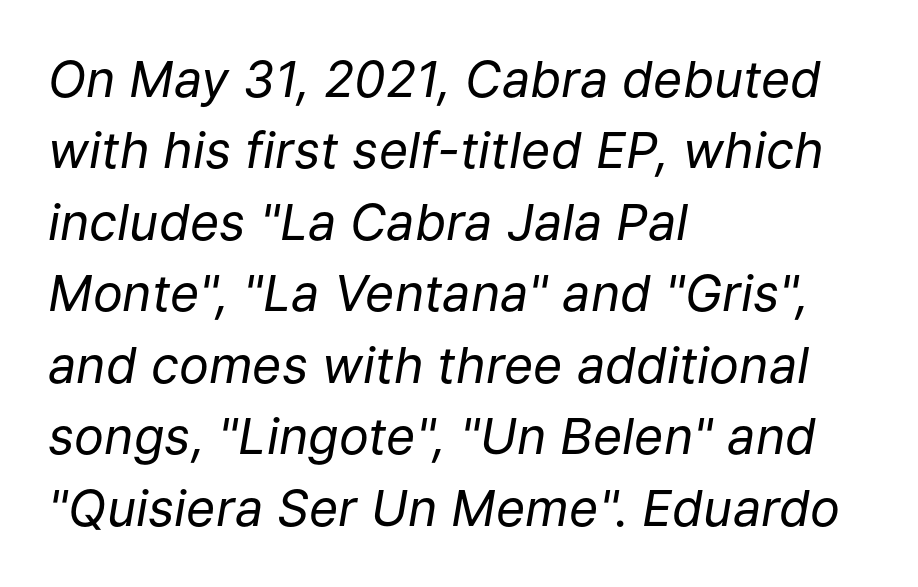
Q: Is the text bold? A: No.
Q: Is the text italic (slanted)? A: Yes, it leans right by about 9 degrees.
Q: Is the text underlined? A: No.
Q: How is the paragraph aligned? A: Left-aligned.
Q: Is the spacing between letters normal or unusually wide? A: Normal.
Q: Is the spacing between lines tight, normal or loose? A: Normal.
Q: Width (condensed, normal, or wide)? A: Normal.
Q: Stroke contrast? A: Low.
Q: x-height? A: Medium.
Q: Monospaced? A: No.
